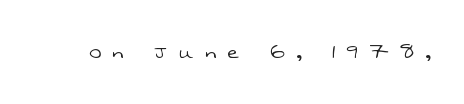
Honestly, there is no underline to notice here at all. No heavy texture on the line: the type isn't bold. Each word looks stretched out because of the extra space between its letters.
